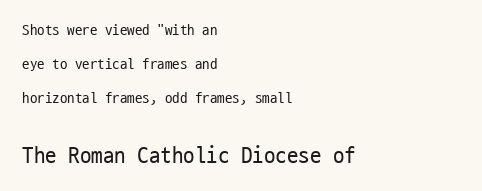
Q: Is the text bold? A: No.
Q: Is the text italic (slanted)? A: No, it is upright.
Q: Is the text underlined? A: No.
Q: How is the paragraph aligned? A: Left-aligned.
Q: Is the spacing between letters normal or unusually wide? A: Normal.
Q: Is the spacing between lines tight, normal or loose? A: Loose.
Q: Which block of text is set in a larger size, the first (top) or the second (bottom)? A: The second (bottom) one.
